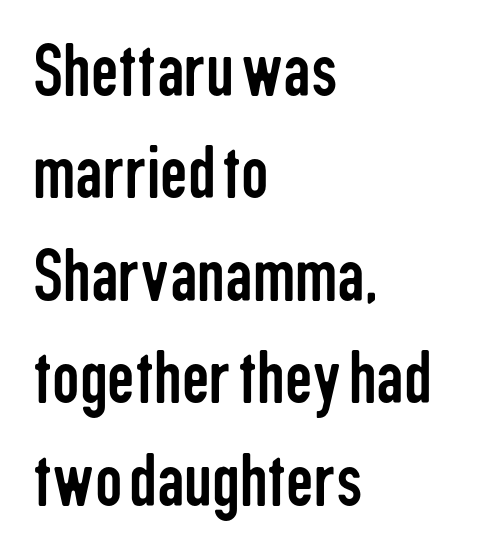
{"serif": "no", "italic": "no", "bold": "no", "weight": "regular", "width": "condensed", "stroke_contrast": "low", "x_height": "medium", "monospaced": "no", "underline": "no", "align": "left", "line_spacing": "normal", "line_spacing_ratio": 1.33, "letter_spacing": "normal", "letter_spacing_em": 0.0, "glyph_px": 77}
